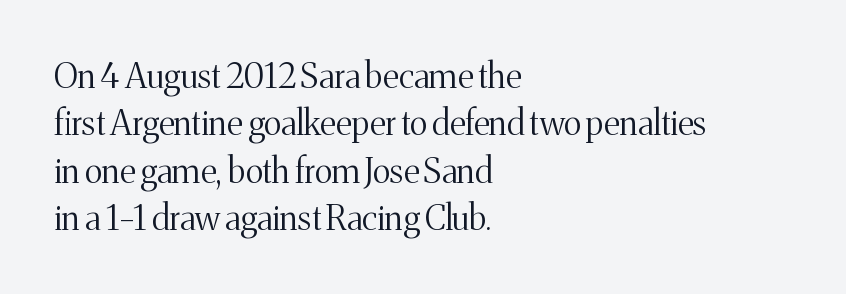
Q: Is the text bold? A: No.
Q: Is the text italic (slanted)? A: No, it is upright.
Q: Is the typeface a serif or a sans-serif typeface? A: Serif.
Q: Is the text underlined? A: No.
Q: How is the paragraph aligned? A: Left-aligned.
Q: Is the spacing between letters normal or unusually wide? A: Normal.
Q: Is the spacing between lines tight, normal or loose? A: Normal.
Q: Width (condensed, normal, or wide)? A: Normal.
Q: Stroke contrast? A: Medium.
Q: x-height? A: Medium.
Q: Monospaced? A: No.
